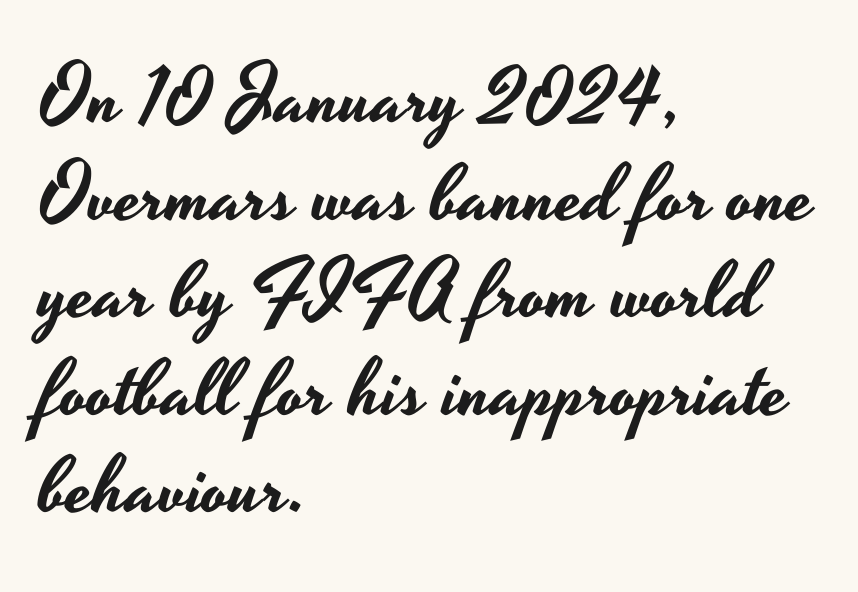
Q: Is the text italic (slanted)? A: Yes.
Q: Is the typeface a serif or a sans-serif typeface? A: Sans-serif.
Q: Is the text underlined? A: No.
Q: How is the paragraph aligned? A: Left-aligned.
Q: Is the spacing between letters normal or unusually wide? A: Normal.
Q: Width (condensed, normal, or wide)? A: Wide.
Q: Stroke contrast? A: Low.
Q: x-height? A: Small.
Q: Monospaced? A: No.
